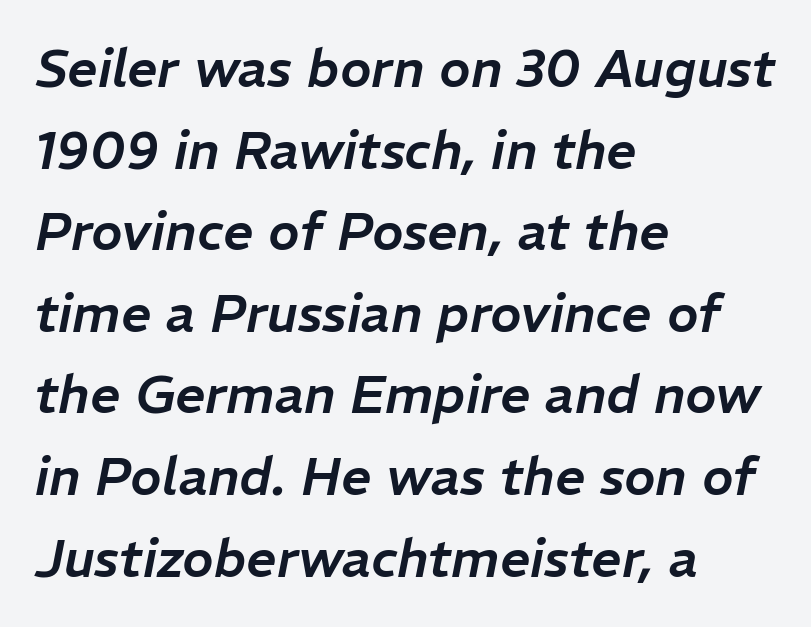
{"italic": "yes", "lean": "right", "slant_degrees": 11, "width": "normal", "stroke_contrast": "low", "x_height": "medium", "monospaced": "no", "underline": "no", "align": "left", "line_spacing": "normal", "line_spacing_ratio": 1.54, "letter_spacing": "normal", "letter_spacing_em": 0.0, "glyph_px": 53}
